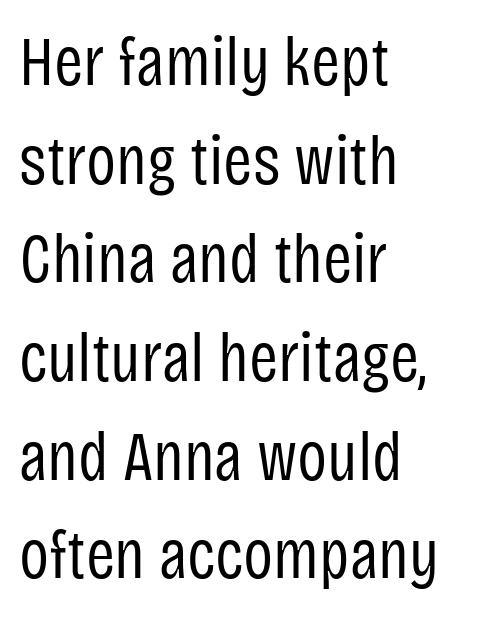
{"serif": "no", "italic": "no", "bold": "no", "weight": "regular", "width": "condensed", "stroke_contrast": "low", "x_height": "large", "monospaced": "no", "underline": "no", "align": "left", "line_spacing": "normal", "line_spacing_ratio": 1.41, "letter_spacing": "normal", "letter_spacing_em": 0.0, "glyph_px": 70}
